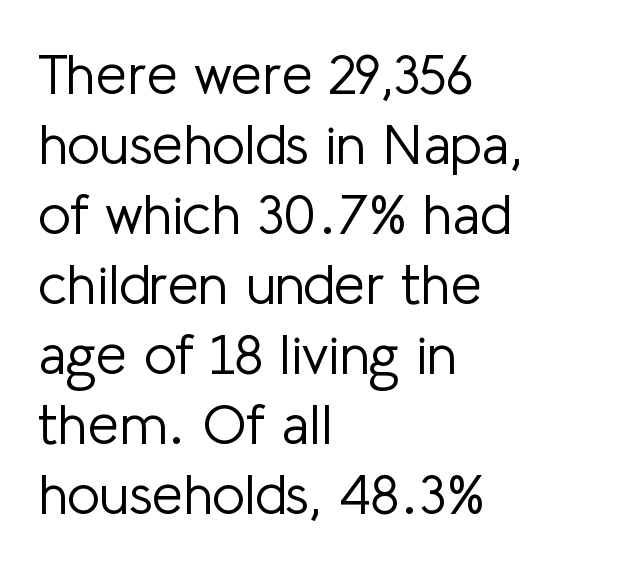
{"serif": "no", "italic": "no", "bold": "no", "weight": "light", "width": "normal", "stroke_contrast": "low", "x_height": "medium", "monospaced": "no", "underline": "no", "align": "left", "line_spacing": "normal", "line_spacing_ratio": 1.25, "letter_spacing": "normal", "letter_spacing_em": 0.0, "glyph_px": 56}
